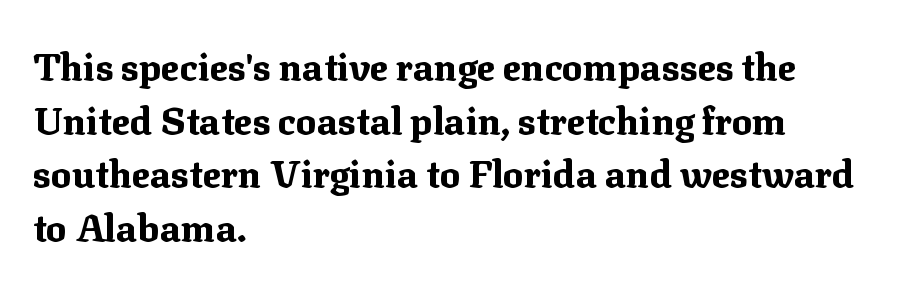
{"serif": "yes", "italic": "no", "bold": "yes", "weight": "bold", "width": "normal", "stroke_contrast": "medium", "x_height": "medium", "monospaced": "no", "underline": "no", "align": "left", "line_spacing": "normal", "line_spacing_ratio": 1.41, "letter_spacing": "normal", "letter_spacing_em": 0.0, "glyph_px": 38}
